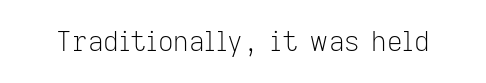
The image shows 27 px text type, upright; set normal letter spacing, not underlined.
